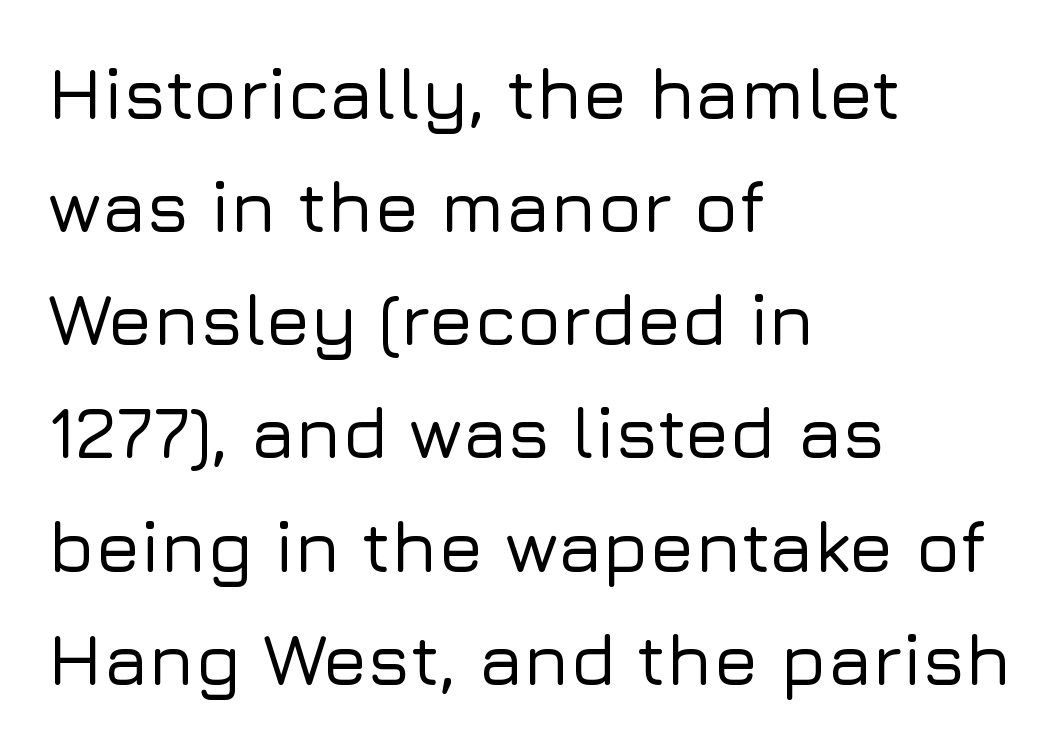
{"serif": "no", "italic": "no", "width": "normal", "stroke_contrast": "low", "x_height": "medium", "monospaced": "no", "underline": "no", "align": "left", "line_spacing": "normal", "line_spacing_ratio": 1.55, "letter_spacing": "normal", "letter_spacing_em": 0.0, "glyph_px": 73}
